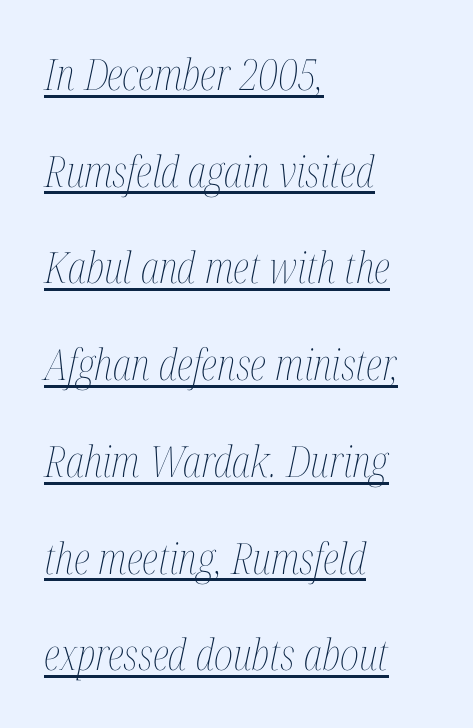
The image shows 43 px thin, condensed type, italic (leaning right); set left-aligned, loose line spacing (2.25x), normal letter spacing, underlined; medium stroke contrast and a medium x-height.
